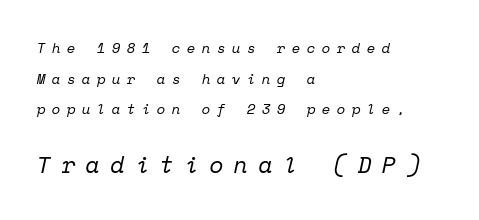
{"italic": "yes", "lean": "right", "slant_degrees": 12, "bold": "no", "underline": "no", "align": "left", "line_spacing": "loose", "line_spacing_ratio": 2.19, "letter_spacing": "wide", "letter_spacing_em": 0.46, "larger_block": "second", "size_ratio": 1.64, "glyph_px": 23}
